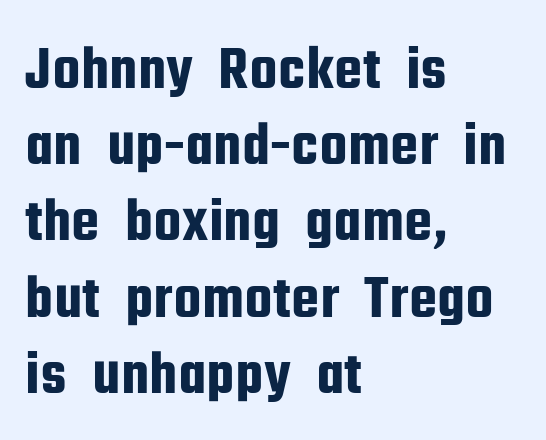
{"serif": "no", "italic": "no", "width": "condensed", "stroke_contrast": "low", "x_height": "medium", "monospaced": "no", "underline": "no", "align": "left", "line_spacing_ratio": 1.21, "letter_spacing": "normal", "letter_spacing_em": 0.0, "glyph_px": 63}
